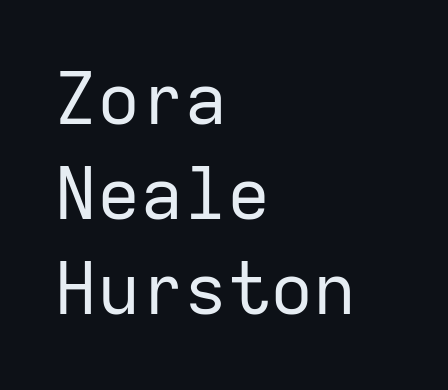
The image shows 72 px regular-weight sans-serif type, upright, monospaced; set left-aligned, normal line spacing (1.32x), normal letter spacing, not underlined; low stroke contrast and a medium x-height.
